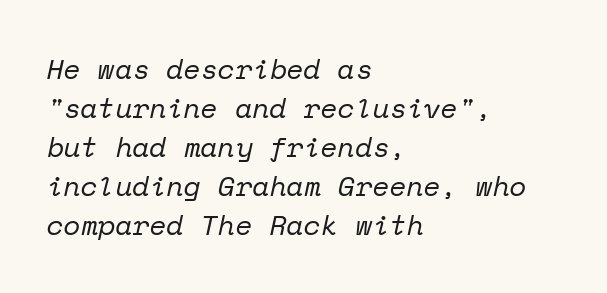
Q: Is the text bold? A: No.
Q: Is the text italic (slanted)? A: Yes, it leans right by about 12 degrees.
Q: Is the typeface a serif or a sans-serif typeface? A: Serif.
Q: Is the text underlined? A: No.
Q: How is the paragraph aligned? A: Left-aligned.
Q: Is the spacing between letters normal or unusually wide? A: Normal.
Q: Is the spacing between lines tight, normal or loose? A: Normal.
Q: Width (condensed, normal, or wide)? A: Normal.
Q: Stroke contrast? A: Low.
Q: x-height? A: Medium.
Q: Monospaced? A: Yes.
